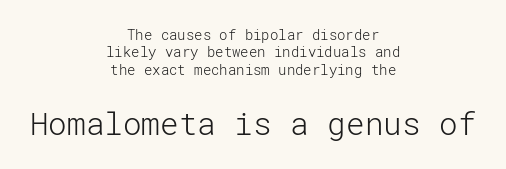
This sample uses plain, unmodified letter spacing. The specimen omits any rule beneath the text block's lines. The lines in this sample share a center point and differ in where they start and stop. Ascenders rise straight up at ninety degrees. Serif or sans? Sans — the stroke terminals are bare.
